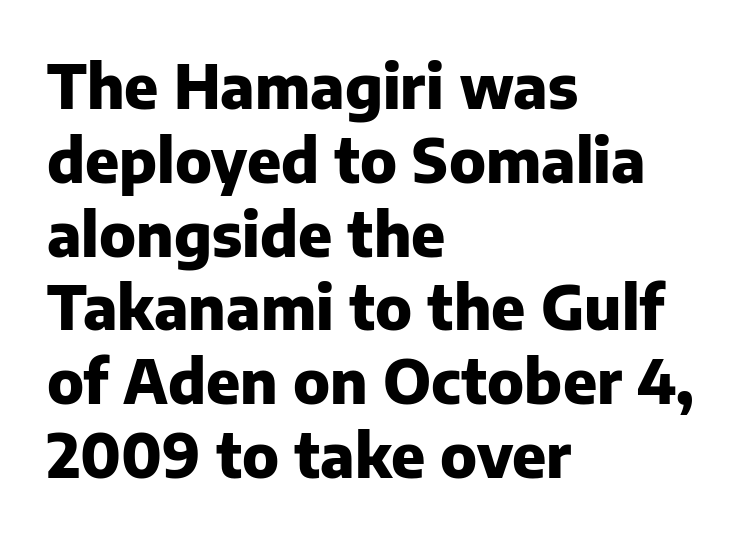
The glyphs in this specimen are sans serif. Summary of weight: heavy, a full bold. These lines are rendered in a variable-pitch font. Descender tails drop into unmarked territory.
